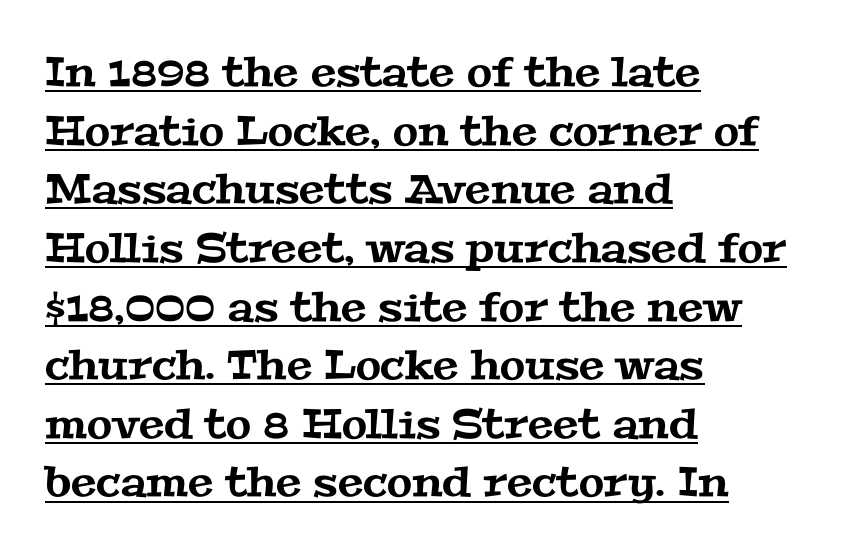
The typeface chosen for these lines features serifs. The type is set solid horizontally, with unmodified tracking. Whoever set this chose a conventional vertical rhythm. Horizontal alignment here is leftward, the default for most running prose.
